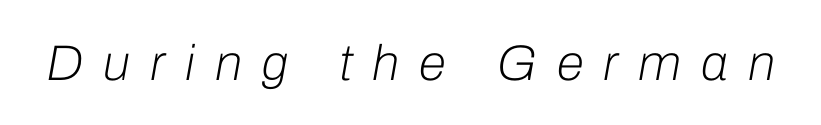
The image shows 50 px light type, italic (leaning right); set unusually wide letter spacing (+0.4 em), not underlined; low stroke contrast and a medium x-height.
